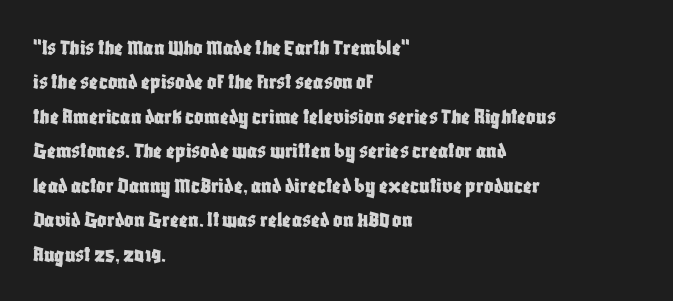
{"italic": "no", "underline": "no", "align": "left", "line_spacing": "normal", "line_spacing_ratio": 1.5, "letter_spacing": "normal", "letter_spacing_em": 0.0, "glyph_px": 23}
